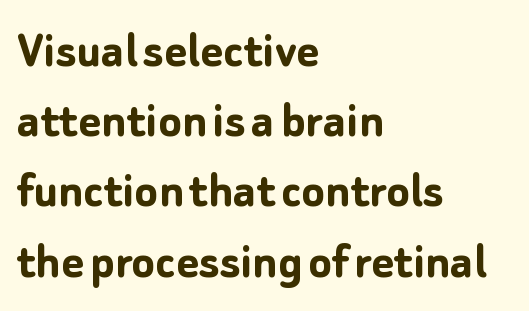
{"serif": "no", "italic": "no", "bold": "yes", "weight": "semibold", "width": "normal", "stroke_contrast": "low", "x_height": "medium", "monospaced": "no", "underline": "no", "align": "left", "line_spacing": "normal", "line_spacing_ratio": 1.3, "letter_spacing": "normal", "letter_spacing_em": 0.0, "glyph_px": 54}
